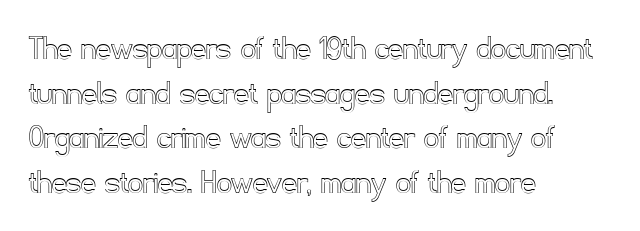
{"italic": "no", "width": "normal", "x_height": "small", "monospaced": "no", "underline": "no", "align": "left", "line_spacing_ratio": 1.24, "letter_spacing": "normal", "letter_spacing_em": 0.0, "glyph_px": 36}
